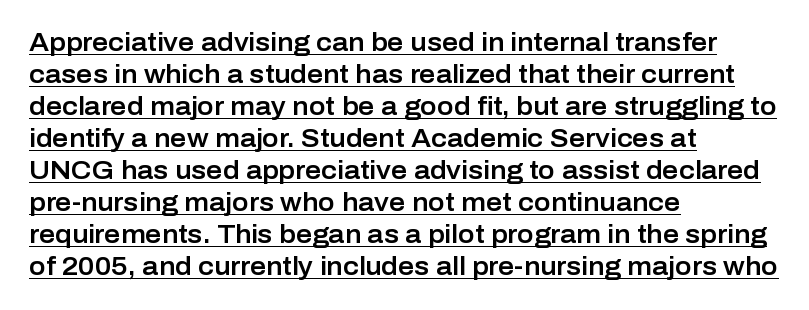
The image shows 25 px text type, upright; set left-aligned, normal line spacing (1.28x), normal letter spacing, underlined.
